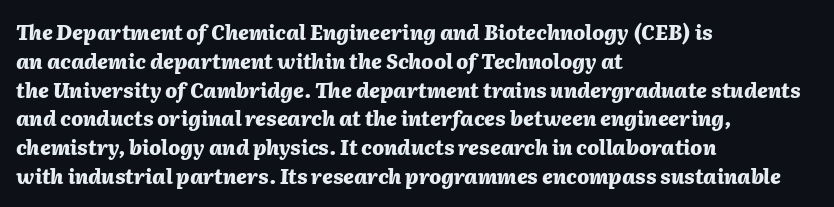
{"italic": "yes", "lean": "right", "slant_degrees": 2, "bold": "yes", "underline": "no", "align": "left", "line_spacing": "normal", "line_spacing_ratio": 1.44, "letter_spacing": "normal", "letter_spacing_em": 0.0, "glyph_px": 20}
